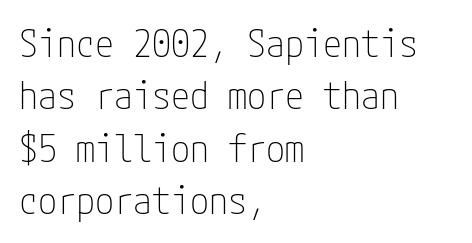
Q: Is the text bold? A: No.
Q: Is the text italic (slanted)? A: No, it is upright.
Q: Is the typeface a serif or a sans-serif typeface? A: Sans-serif.
Q: Is the text underlined? A: No.
Q: How is the paragraph aligned? A: Left-aligned.
Q: Is the spacing between letters normal or unusually wide? A: Normal.
Q: Is the spacing between lines tight, normal or loose? A: Normal.
Q: Width (condensed, normal, or wide)? A: Condensed.
Q: Stroke contrast? A: Low.
Q: x-height? A: Medium.
